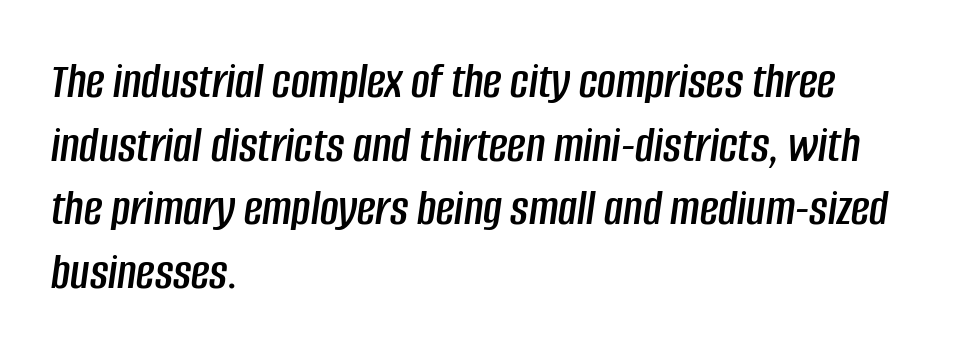
The image shows 51 px condensed type, italic (leaning right); set left-aligned, normal line spacing (1.25x), normal letter spacing, not underlined; low stroke contrast and a large x-height.
